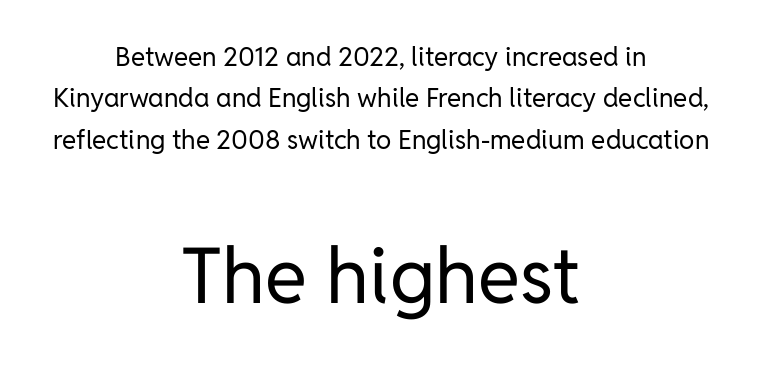
{"serif": "no", "italic": "no", "bold": "no", "weight": "regular", "width": "normal", "stroke_contrast": "low", "x_height": "medium", "monospaced": "no", "underline": "no", "align": "center", "line_spacing": "normal", "line_spacing_ratio": 1.59, "letter_spacing": "normal", "letter_spacing_em": 0.0, "larger_block": "second", "size_ratio": 2.96, "glyph_px": 77}
